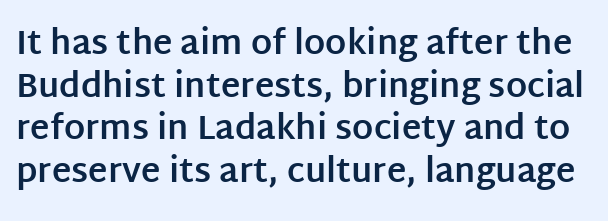
{"serif": "no", "italic": "no", "bold": "yes", "weight": "bold", "width": "normal", "stroke_contrast": "low", "x_height": "large", "monospaced": "no", "underline": "no", "line_spacing": "normal", "line_spacing_ratio": 1.29, "letter_spacing": "normal", "letter_spacing_em": 0.0, "glyph_px": 33}
